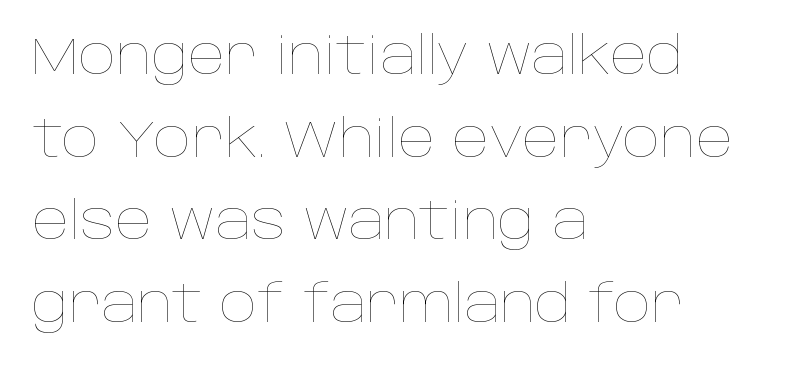
{"italic": "no", "bold": "no", "weight": "thin", "width": "normal", "stroke_contrast": "low", "x_height": "large", "monospaced": "no", "underline": "no", "align": "left", "line_spacing": "normal", "line_spacing_ratio": 1.59, "letter_spacing": "normal", "letter_spacing_em": 0.0, "glyph_px": 52}
